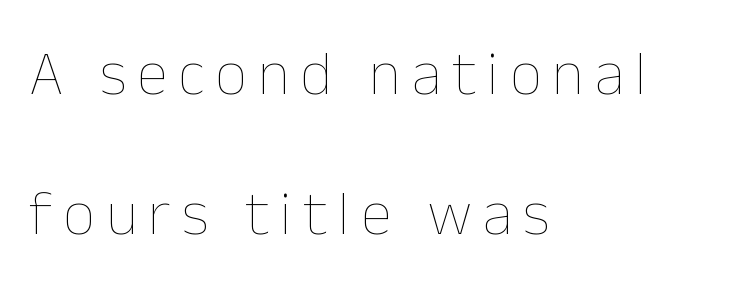
{"italic": "no", "bold": "no", "weight": "thin", "width": "normal", "stroke_contrast": "low", "x_height": "medium", "monospaced": "no", "underline": "no", "align": "left", "line_spacing": "loose", "line_spacing_ratio": 2.23, "glyph_px": 63}
